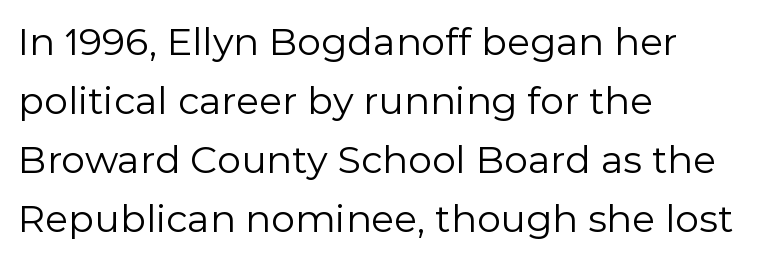
Q: Is the text bold? A: No.
Q: Is the text italic (slanted)? A: No, it is upright.
Q: Is the typeface a serif or a sans-serif typeface? A: Sans-serif.
Q: Is the text underlined? A: No.
Q: How is the paragraph aligned? A: Left-aligned.
Q: Is the spacing between letters normal or unusually wide? A: Normal.
Q: Is the spacing between lines tight, normal or loose? A: Normal.
Q: Width (condensed, normal, or wide)? A: Normal.
Q: x-height? A: Medium.
Q: Monospaced? A: No.
